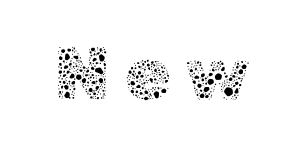
Q: Is the text bold? A: No.
Q: Is the text italic (slanted)? A: No, it is upright.
Q: Is the text underlined? A: No.
Q: Width (condensed, normal, or wide)? A: Normal.
Q: x-height? A: Medium.
Q: Monospaced? A: No.
